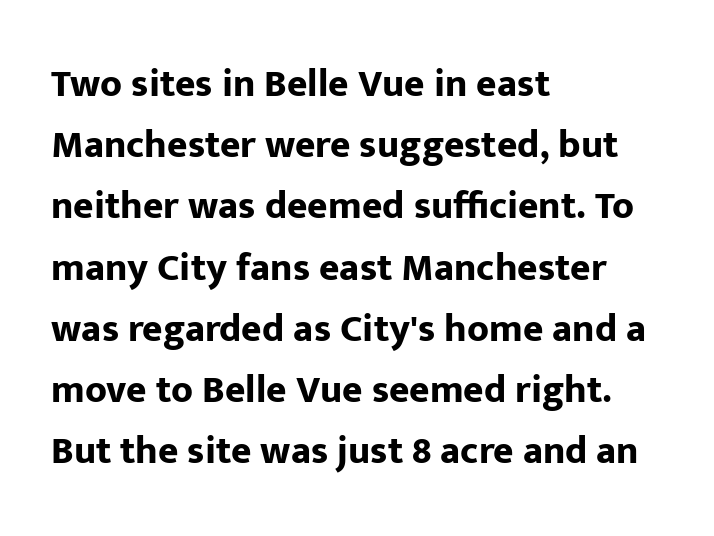
The image shows 39 px bold sans-serif type, upright; set left-aligned, normal line spacing (1.57x), normal letter spacing, not underlined; low stroke contrast and a medium x-height.
